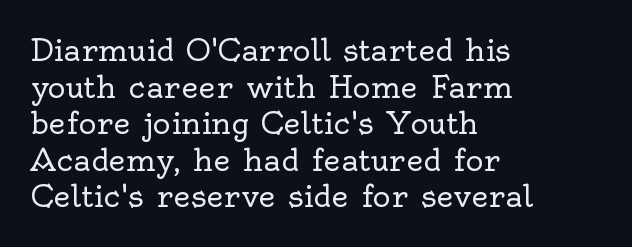
This sample uses an upright cut, with every glyph sitting square on the baseline. The letterforms sit at book weight or below. Serif or sans? Serif — the stroke terminals have little feet. Short note: letters normally spaced.
